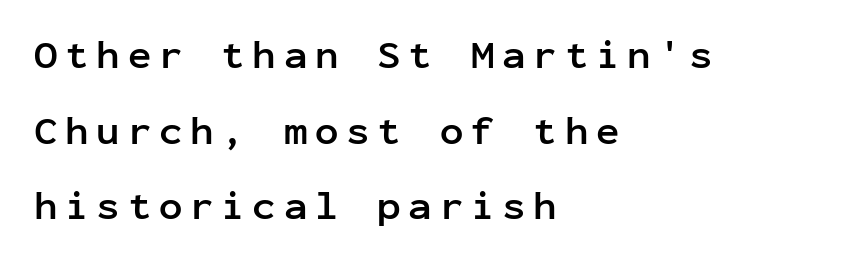
{"serif": "no", "italic": "no", "bold": "yes", "weight": "semibold", "width": "normal", "stroke_contrast": "low", "x_height": "medium", "monospaced": "yes", "underline": "no", "align": "left", "line_spacing": "loose", "line_spacing_ratio": 1.94, "letter_spacing": "wide", "letter_spacing_em": 0.2, "glyph_px": 39}
